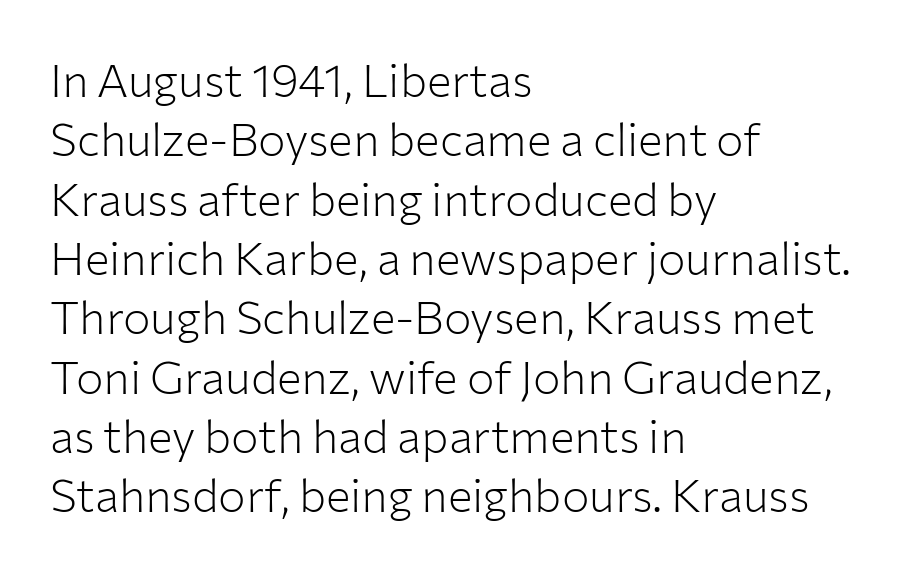
The letters stand upright; this is a roman face. The letters advance in unequal steps, a hallmark of proportional type. Nothing unusual about the tracking: characters are spaced as the font intends. The typesetter chose a ragged-right arrangement here.
